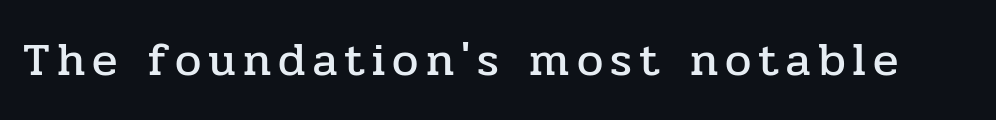
The space beneath each line is pristine and unruled. Looks like regular typesetting: each glyph gets only the width it needs. This sample uses an upright cut, with every glyph sitting square on the baseline. Examine the stroke ends and you'll spot serifs.
